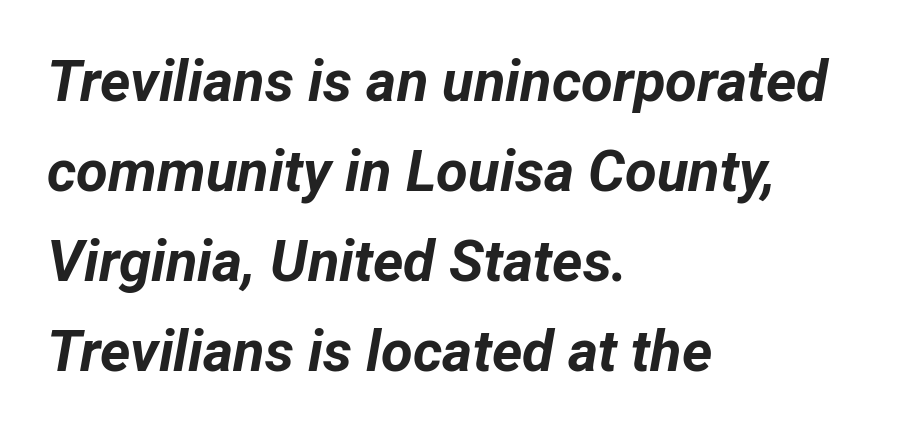
{"italic": "yes", "lean": "right", "slant_degrees": 12, "bold": "yes", "weight": "bold", "width": "normal", "stroke_contrast": "low", "x_height": "medium", "monospaced": "no", "underline": "no", "align": "left", "line_spacing": "normal", "line_spacing_ratio": 1.55, "letter_spacing": "normal", "letter_spacing_em": 0.0, "glyph_px": 58}
